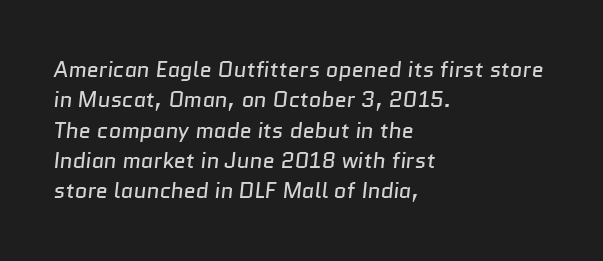
These lines sit exactly where default settings would place them. Summary of weight: not heavy and not bold. Each word holds together tightly as a unit, with standard inter-letter gaps. Anything drawn beneath the words? Only blank space. Compared with a centered layout, this one pins lines to the left instead.
